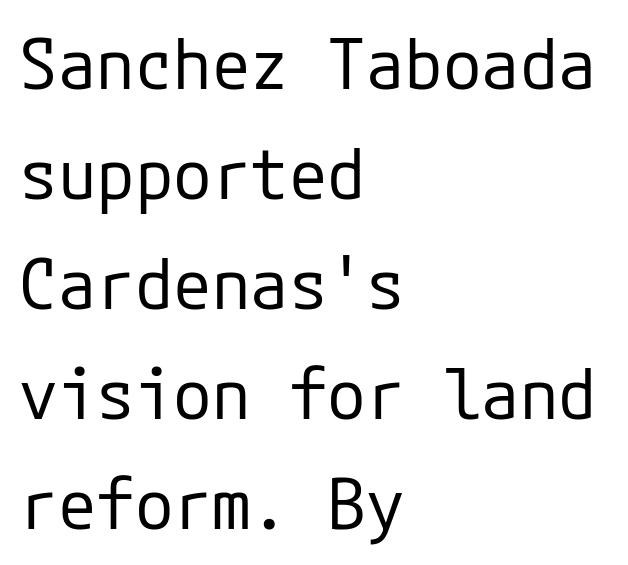
Q: Is the text bold? A: No.
Q: Is the text italic (slanted)? A: No, it is upright.
Q: Is the typeface a serif or a sans-serif typeface? A: Sans-serif.
Q: Is the text underlined? A: No.
Q: How is the paragraph aligned? A: Left-aligned.
Q: Is the spacing between letters normal or unusually wide? A: Normal.
Q: Is the spacing between lines tight, normal or loose? A: Normal.
Q: Width (condensed, normal, or wide)? A: Normal.
Q: Stroke contrast? A: Low.
Q: x-height? A: Medium.
